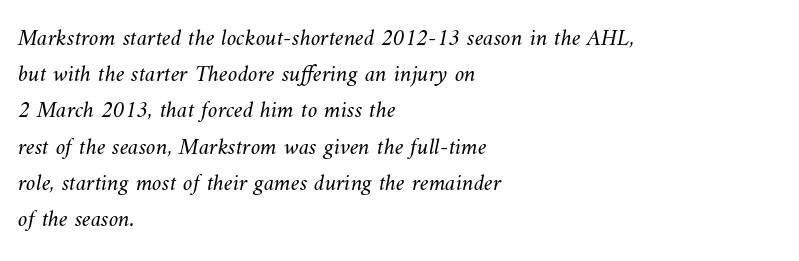
Q: Is the text bold? A: No.
Q: Is the text underlined? A: No.
Q: How is the paragraph aligned? A: Left-aligned.
Q: Is the spacing between letters normal or unusually wide? A: Normal.
Q: Is the spacing between lines tight, normal or loose? A: Normal.
